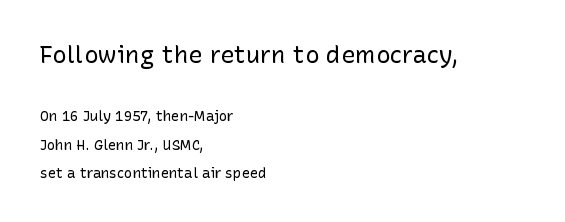
The image shows 24 px text type, upright; set left-aligned, loose line spacing (2.01x), normal letter spacing, not underlined; the first (top) block is 1.71x larger.
